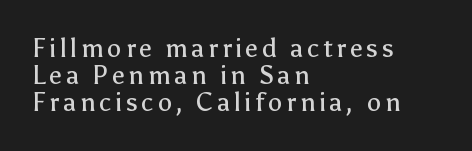
Q: Is the text bold? A: No.
Q: Is the text italic (slanted)? A: No, it is upright.
Q: Is the text underlined? A: No.
Q: How is the paragraph aligned? A: Left-aligned.
Q: Is the spacing between lines tight, normal or loose? A: Tight.
